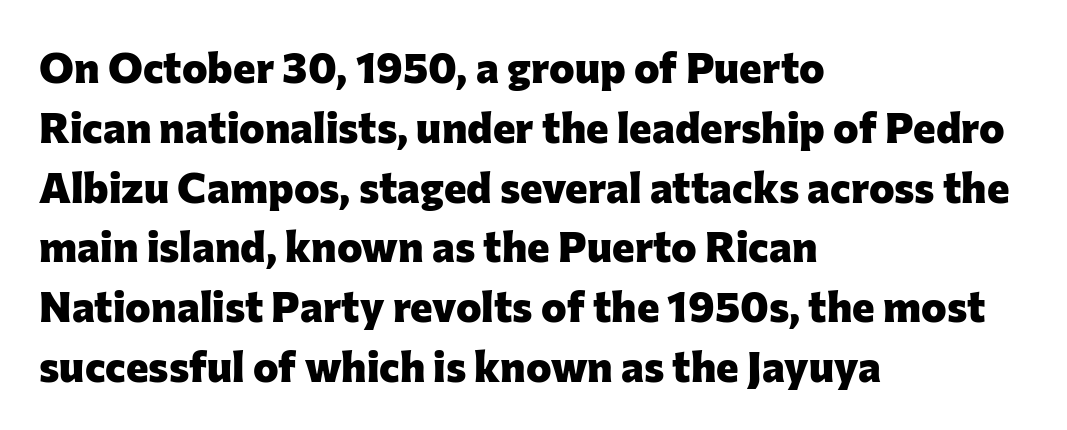
Q: Is the text bold? A: Yes.
Q: Is the text italic (slanted)? A: No, it is upright.
Q: Is the typeface a serif or a sans-serif typeface? A: Sans-serif.
Q: Is the text underlined? A: No.
Q: How is the paragraph aligned? A: Left-aligned.
Q: Is the spacing between letters normal or unusually wide? A: Normal.
Q: Is the spacing between lines tight, normal or loose? A: Normal.
Q: Width (condensed, normal, or wide)? A: Normal.
Q: Stroke contrast? A: Low.
Q: x-height? A: Medium.
Q: Monospaced? A: No.
